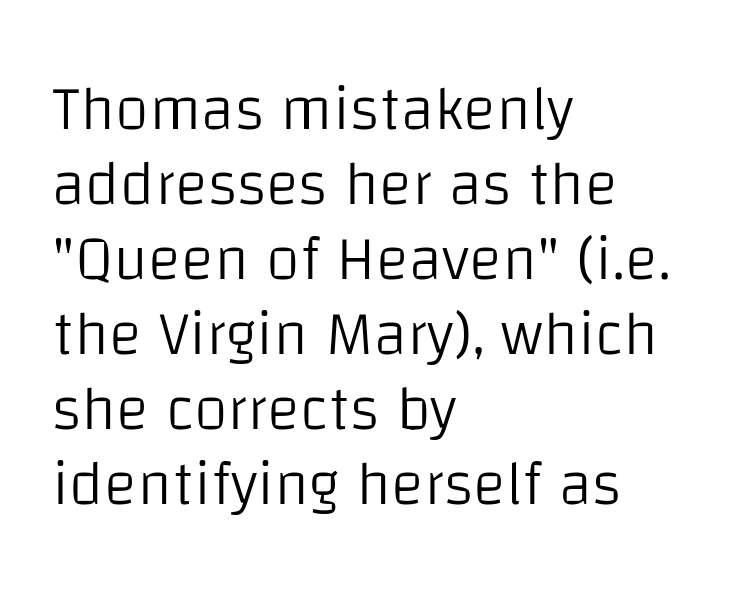
{"serif": "no", "italic": "no", "bold": "no", "weight": "light", "width": "normal", "stroke_contrast": "low", "x_height": "large", "monospaced": "no", "underline": "no", "align": "left", "line_spacing_ratio": 1.21, "letter_spacing": "normal", "letter_spacing_em": 0.0, "glyph_px": 62}
